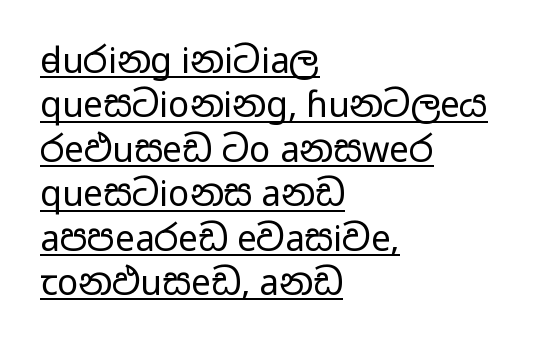
Q: Is the text bold? A: No.
Q: Is the text italic (slanted)? A: No, it is upright.
Q: Is the typeface a serif or a sans-serif typeface? A: Sans-serif.
Q: Is the text underlined? A: Yes.
Q: How is the paragraph aligned? A: Left-aligned.
Q: Is the spacing between letters normal or unusually wide? A: Normal.
Q: Is the spacing between lines tight, normal or loose? A: Normal.
Q: Width (condensed, normal, or wide)? A: Wide.
Q: Stroke contrast? A: Low.
Q: x-height? A: Medium.
Q: Monospaced? A: No.
